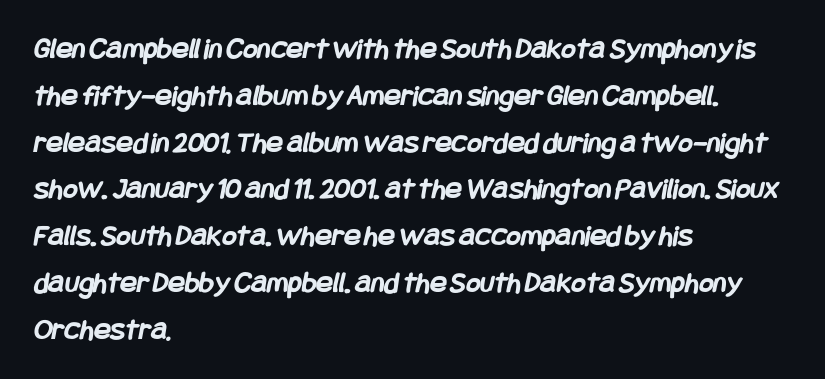
{"serif": "no", "bold": "yes", "weight": "semibold", "width": "condensed", "stroke_contrast": "low", "x_height": "large", "underline": "no", "align": "left", "line_spacing": "normal", "line_spacing_ratio": 1.51, "letter_spacing": "normal", "letter_spacing_em": 0.0, "glyph_px": 31}
